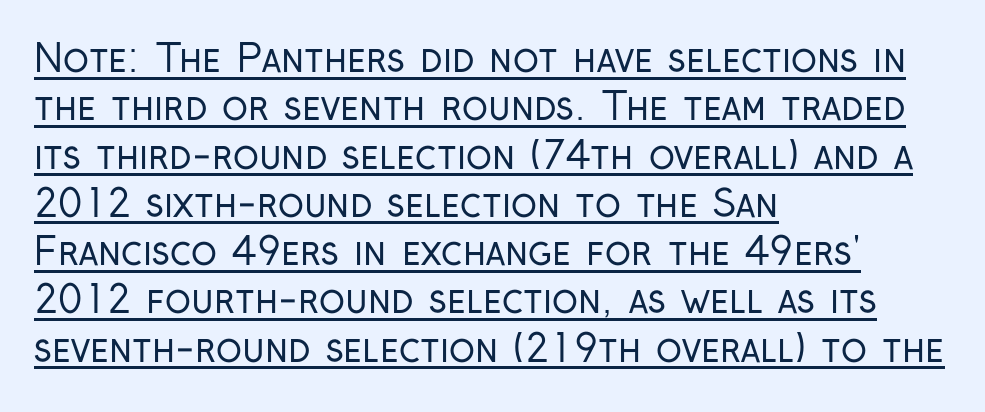
The image shows 38 px regular-weight, condensed sans-serif type, upright; set left-aligned, normal line spacing (1.27x), normal letter spacing, underlined; low stroke contrast and a medium x-height.
